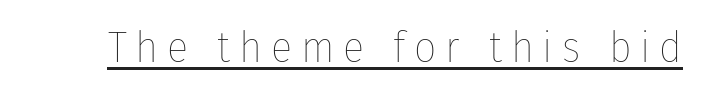
{"italic": "no", "bold": "no", "weight": "thin", "width": "condensed", "stroke_contrast": "low", "x_height": "medium", "monospaced": "no", "underline": "yes", "letter_spacing": "wide", "letter_spacing_em": 0.2, "glyph_px": 44}
